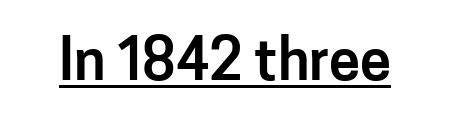
{"serif": "no", "italic": "no", "width": "normal", "stroke_contrast": "low", "x_height": "medium", "monospaced": "no", "underline": "yes", "letter_spacing": "normal", "letter_spacing_em": 0.0, "glyph_px": 56}
